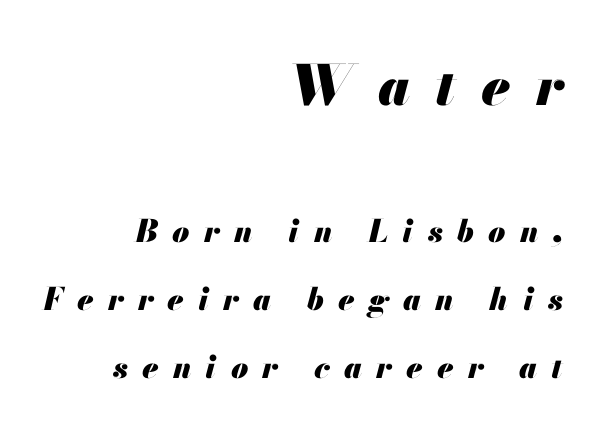
The image shows 55 px heavy type, italic (leaning right); set right-aligned, loose line spacing (2.19x), unusually wide letter spacing (+0.46 em), not underlined; the first (top) block is 1.77x larger; medium stroke contrast and a small x-height.
